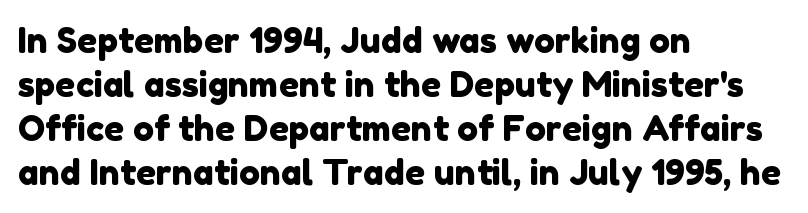
The image shows 35 px sans-serif type; set left-aligned, normal line spacing (1.26x), normal letter spacing, not underlined; low stroke contrast and a medium x-height.
